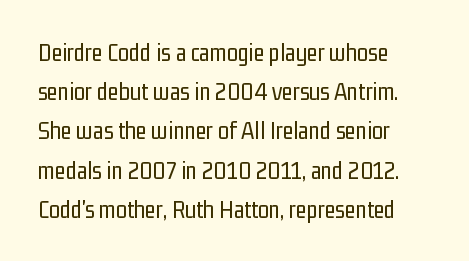
The image shows 25 px text type, upright; set left-aligned, normal line spacing (1.57x), normal letter spacing, not underlined.
